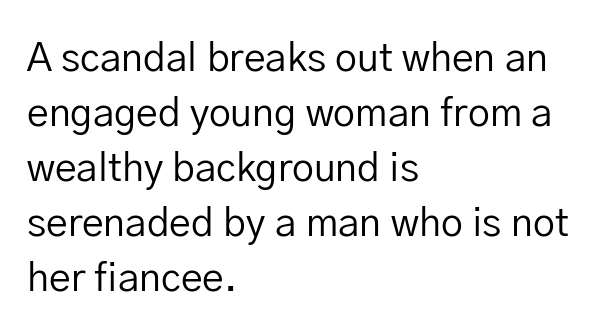
{"serif": "no", "italic": "no", "bold": "no", "weight": "regular", "width": "normal", "stroke_contrast": "low", "x_height": "medium", "monospaced": "no", "underline": "no", "align": "left", "line_spacing": "normal", "line_spacing_ratio": 1.41, "letter_spacing": "normal", "letter_spacing_em": 0.0, "glyph_px": 39}
